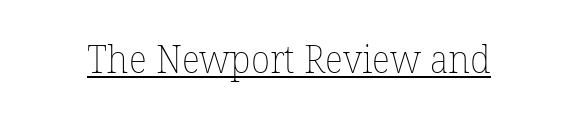
The image shows 39 px thin type, upright; set normal letter spacing, underlined; low stroke contrast and a medium x-height.
